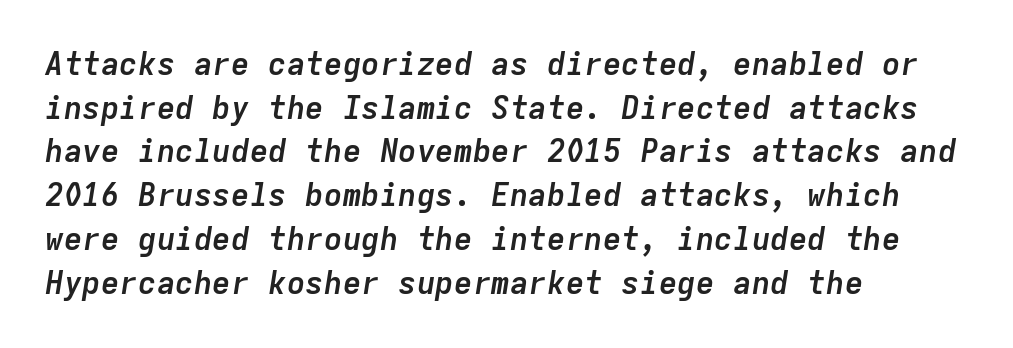
Q: Is the text bold? A: Yes.
Q: Is the text italic (slanted)? A: Yes, it leans right by about 9 degrees.
Q: Is the text underlined? A: No.
Q: How is the paragraph aligned? A: Left-aligned.
Q: Is the spacing between letters normal or unusually wide? A: Normal.
Q: Is the spacing between lines tight, normal or loose? A: Normal.
Q: Width (condensed, normal, or wide)? A: Normal.
Q: Stroke contrast? A: Low.
Q: x-height? A: Medium.
Q: Monospaced? A: Yes.
